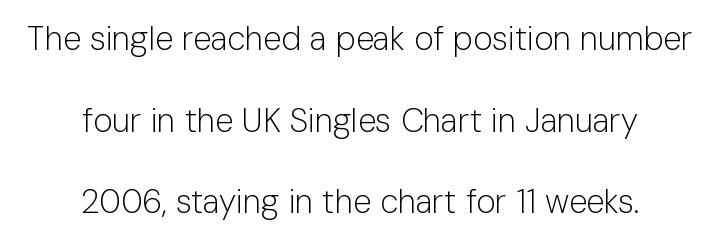
Q: Is the text bold? A: No.
Q: Is the text italic (slanted)? A: No, it is upright.
Q: Is the typeface a serif or a sans-serif typeface? A: Sans-serif.
Q: Is the text underlined? A: No.
Q: How is the paragraph aligned? A: Centered.
Q: Is the spacing between letters normal or unusually wide? A: Normal.
Q: Is the spacing between lines tight, normal or loose? A: Loose.
Q: Width (condensed, normal, or wide)? A: Normal.
Q: Stroke contrast? A: Low.
Q: x-height? A: Medium.
Q: Monospaced? A: No.
